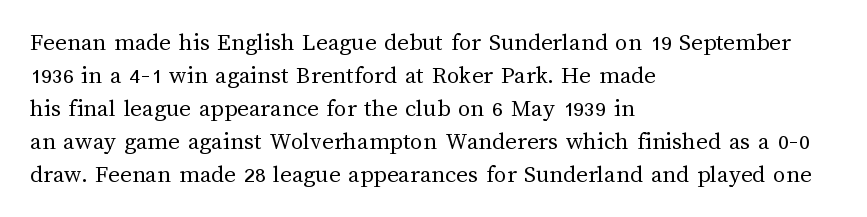
{"italic": "no", "bold": "no", "underline": "no", "align": "left", "line_spacing": "normal", "line_spacing_ratio": 1.32, "letter_spacing": "normal", "letter_spacing_em": 0.0, "glyph_px": 25}
